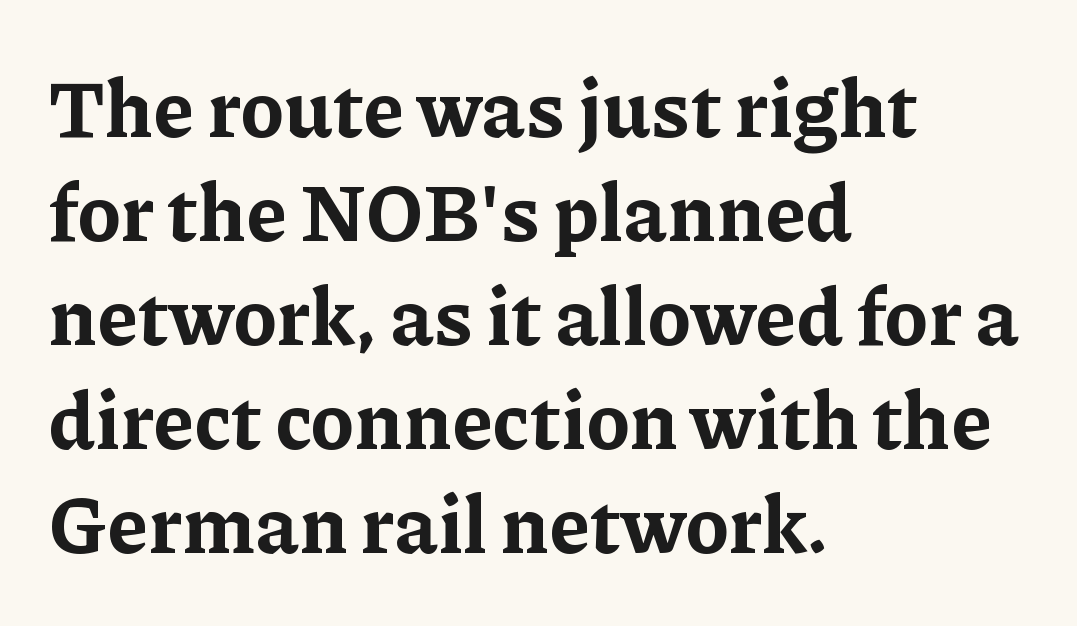
Q: Is the text bold? A: Yes.
Q: Is the text italic (slanted)? A: No, it is upright.
Q: Is the typeface a serif or a sans-serif typeface? A: Serif.
Q: Is the text underlined? A: No.
Q: How is the paragraph aligned? A: Left-aligned.
Q: Is the spacing between letters normal or unusually wide? A: Normal.
Q: Is the spacing between lines tight, normal or loose? A: Normal.
Q: Width (condensed, normal, or wide)? A: Normal.
Q: Stroke contrast? A: Low.
Q: x-height? A: Medium.
Q: Monospaced? A: No.
